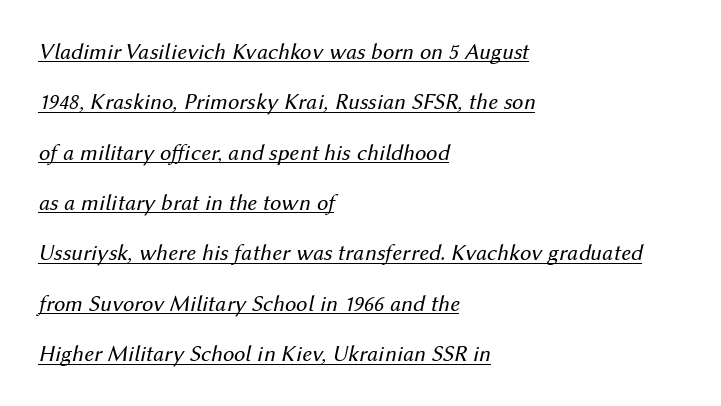
{"italic": "yes", "lean": "right", "slant_degrees": 12, "bold": "no", "underline": "yes", "align": "left", "line_spacing": "loose", "line_spacing_ratio": 2.19, "letter_spacing": "normal", "letter_spacing_em": 0.0, "glyph_px": 23}
